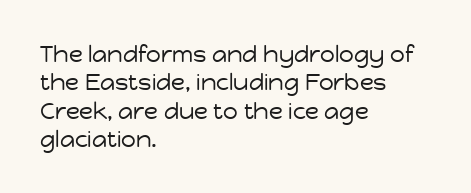
The image shows 23 px text type, upright; set left-aligned, line spacing 1.23x, normal letter spacing, not underlined.
